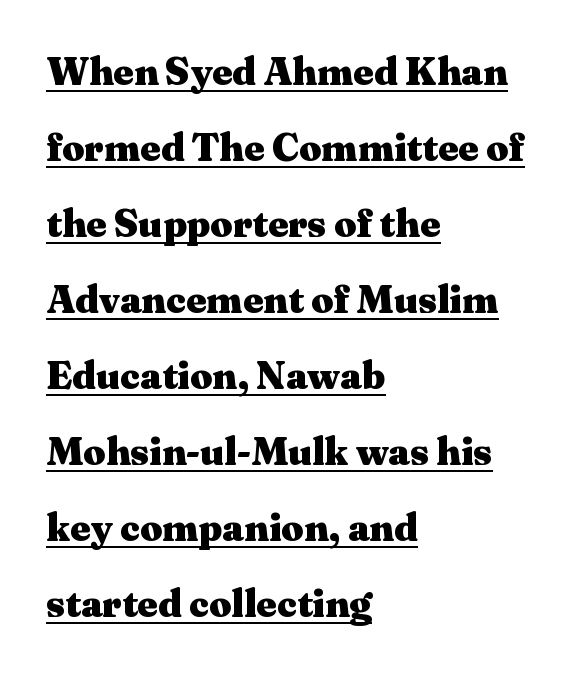
The image shows 39 px heavy, wide serif type, upright; set left-aligned, loose line spacing (1.95x), normal letter spacing, underlined; medium stroke contrast and a medium x-height.
